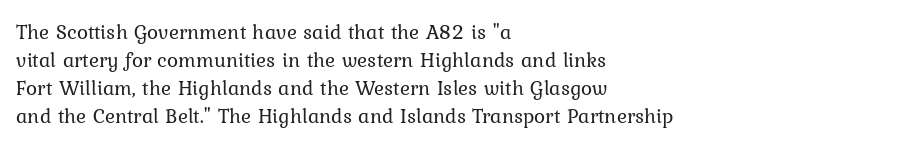
{"italic": "no", "bold": "no", "underline": "no", "align": "left", "line_spacing": "normal", "line_spacing_ratio": 1.33, "letter_spacing": "normal", "letter_spacing_em": 0.0, "glyph_px": 21}
